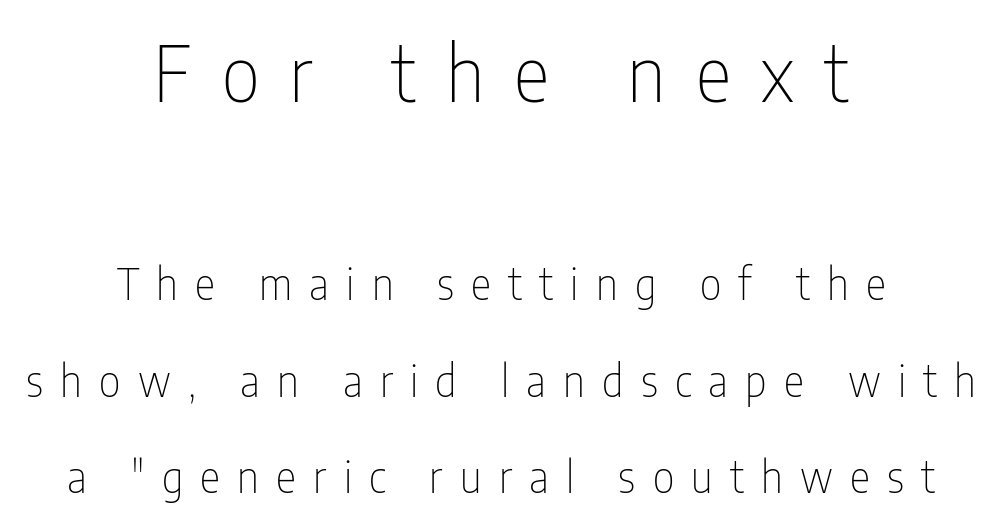
Q: Is the text bold? A: No.
Q: Is the text italic (slanted)? A: No, it is upright.
Q: Is the typeface a serif or a sans-serif typeface? A: Sans-serif.
Q: Is the text underlined? A: No.
Q: How is the paragraph aligned? A: Centered.
Q: Is the spacing between letters normal or unusually wide? A: Unusually wide.
Q: Is the spacing between lines tight, normal or loose? A: Loose.
Q: Which block of text is set in a larger size, the first (top) or the second (bottom)? A: The first (top) one.
Q: Width (condensed, normal, or wide)? A: Condensed.
Q: Stroke contrast? A: Low.
Q: x-height? A: Medium.
Q: Monospaced? A: No.
